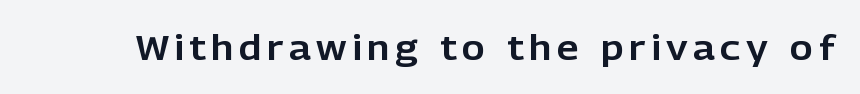
The image shows 35 px sans-serif type, upright; set not underlined; low stroke contrast and a medium x-height.
